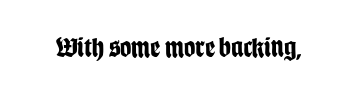
Q: Is the text bold? A: Yes.
Q: Is the text italic (slanted)? A: No, it is upright.
Q: Is the typeface a serif or a sans-serif typeface? A: Sans-serif.
Q: Is the text underlined? A: No.
Q: Is the spacing between letters normal or unusually wide? A: Normal.
Q: Width (condensed, normal, or wide)? A: Condensed.
Q: Stroke contrast? A: Low.
Q: x-height? A: Large.
Q: Monospaced? A: No.
